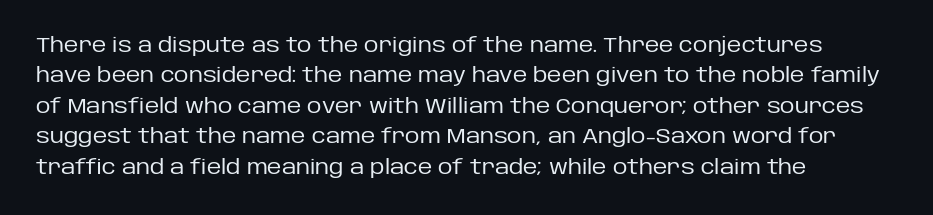
{"italic": "no", "bold": "no", "underline": "no", "align": "left", "line_spacing": "normal", "line_spacing_ratio": 1.52, "letter_spacing": "normal", "letter_spacing_em": 0.0, "glyph_px": 20}
